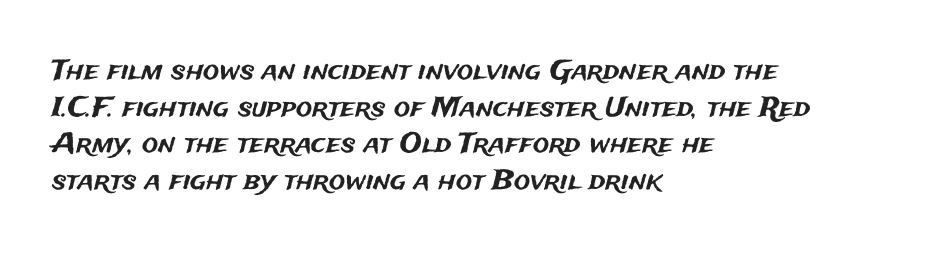
Q: Is the text italic (slanted)? A: Yes.
Q: Is the text underlined? A: No.
Q: How is the paragraph aligned? A: Left-aligned.
Q: Is the spacing between letters normal or unusually wide? A: Normal.
Q: Is the spacing between lines tight, normal or loose? A: Normal.
